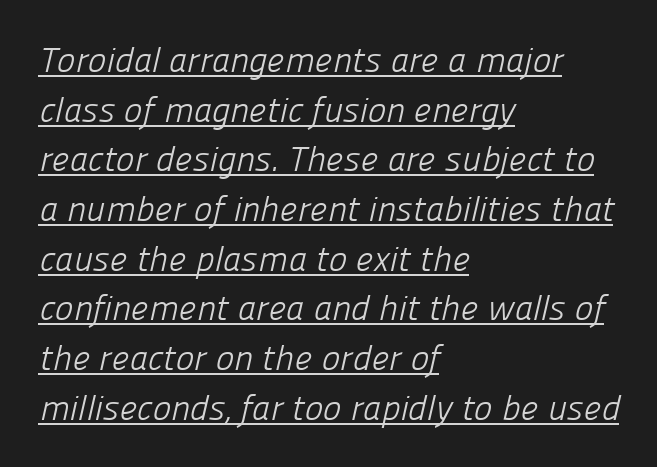
Short and long lines alike share a common starting point at left. The space between consecutive lines is moderate. There is no visible air inserted between adjacent glyphs. The rendering shows plain stroke endings on the letterforms — a sans-serif design. Varying glyph widths throughout — classic text-font behaviour. Notice how a bar underscores the lettering throughout.
